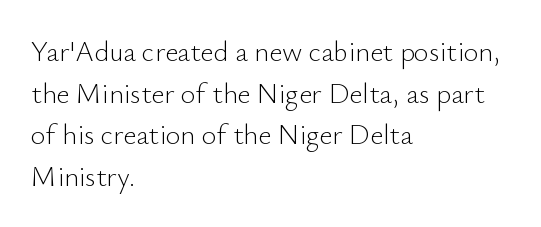
{"serif": "no", "italic": "no", "bold": "no", "weight": "light", "width": "normal", "stroke_contrast": "low", "x_height": "small", "monospaced": "no", "underline": "no", "align": "left", "line_spacing": "normal", "line_spacing_ratio": 1.49, "letter_spacing": "normal", "letter_spacing_em": 0.0, "glyph_px": 28}
